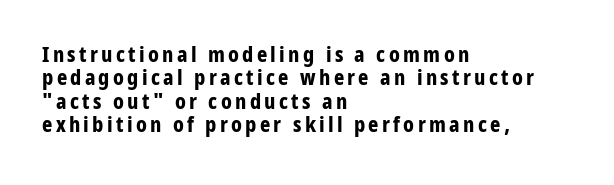
The image shows 22 px bold type, upright; set left-aligned, tight line spacing (1.06x), not underlined.
